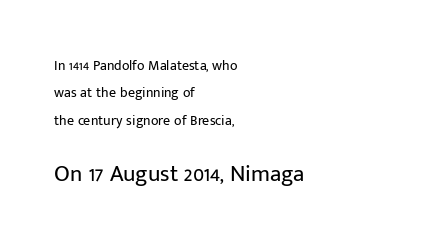
The image shows 23 px text type, upright; set left-aligned, loose line spacing (1.96x), normal letter spacing, not underlined; the second (bottom) block is 1.64x larger.
